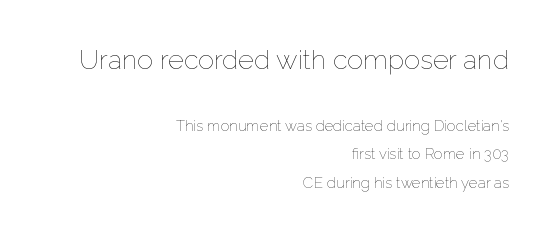
The image shows 27 px text type, upright; set right-aligned, loose line spacing (1.9x), normal letter spacing, not underlined; the first (top) block is 1.8x larger.
